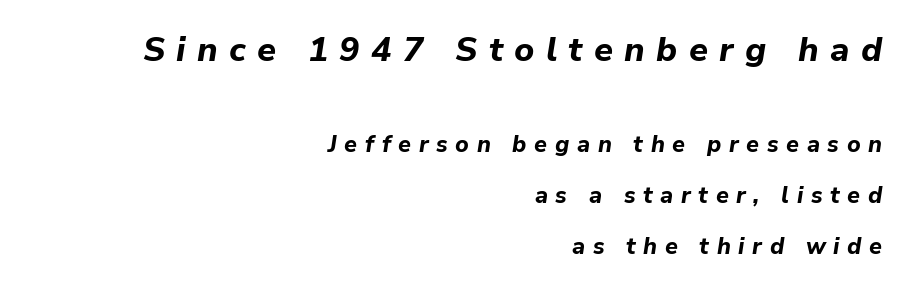
Q: Is the text bold? A: Yes.
Q: Is the text italic (slanted)? A: Yes, it leans right by about 9 degrees.
Q: Is the text underlined? A: No.
Q: How is the paragraph aligned? A: Right-aligned.
Q: Is the spacing between letters normal or unusually wide? A: Unusually wide.
Q: Is the spacing between lines tight, normal or loose? A: Loose.
Q: Which block of text is set in a larger size, the first (top) or the second (bottom)? A: The first (top) one.
Q: Width (condensed, normal, or wide)? A: Normal.
Q: Stroke contrast? A: Low.
Q: x-height? A: Medium.
Q: Monospaced? A: No.
